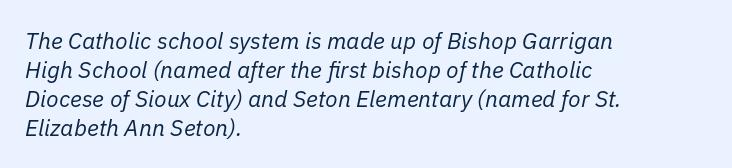
Q: Is the text bold? A: No.
Q: Is the text italic (slanted)? A: Yes, it leans right by about 11 degrees.
Q: Is the text underlined? A: No.
Q: How is the paragraph aligned? A: Left-aligned.
Q: Is the spacing between letters normal or unusually wide? A: Normal.
Q: Is the spacing between lines tight, normal or loose? A: Normal.
